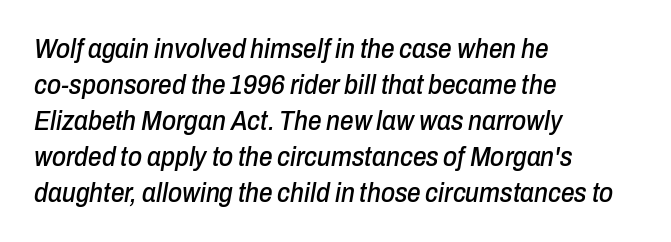
The image shows 27 px text type, italic (leaning right); set left-aligned, normal line spacing (1.33x), normal letter spacing, not underlined.
